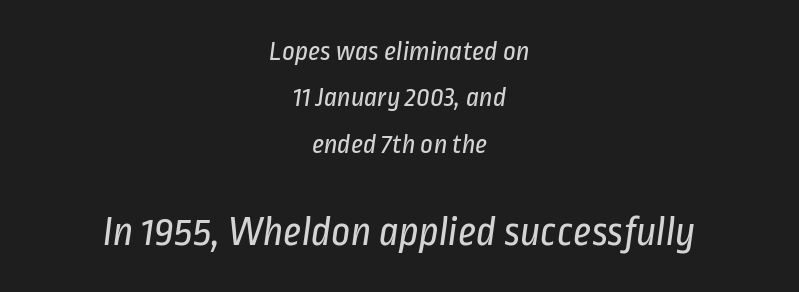
{"serif": "no", "bold": "no", "weight": "regular", "width": "condensed", "stroke_contrast": "low", "x_height": "medium", "monospaced": "no", "underline": "no", "align": "center", "line_spacing": "normal", "line_spacing_ratio": 1.66, "letter_spacing": "normal", "letter_spacing_em": 0.0, "larger_block": "second", "size_ratio": 1.5, "glyph_px": 42}
